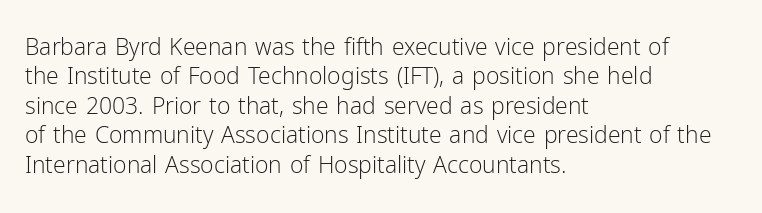
{"italic": "no", "bold": "no", "underline": "no", "align": "left", "line_spacing": "normal", "line_spacing_ratio": 1.28, "letter_spacing": "normal", "letter_spacing_em": 0.0, "glyph_px": 23}
